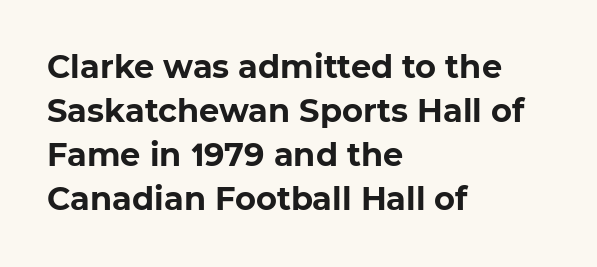
Q: Is the text bold? A: Yes.
Q: Is the typeface a serif or a sans-serif typeface? A: Sans-serif.
Q: Is the text underlined? A: No.
Q: How is the paragraph aligned? A: Left-aligned.
Q: Is the spacing between letters normal or unusually wide? A: Normal.
Q: Is the spacing between lines tight, normal or loose? A: Normal.
Q: Width (condensed, normal, or wide)? A: Normal.
Q: Stroke contrast? A: Low.
Q: x-height? A: Medium.
Q: Monospaced? A: No.
